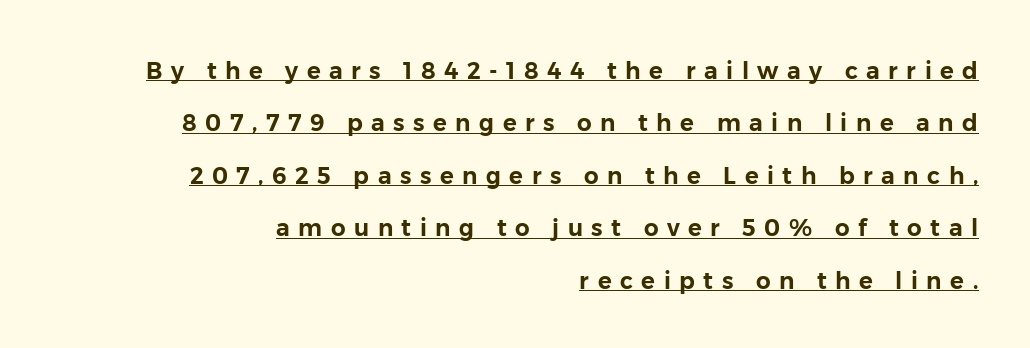
{"italic": "no", "underline": "yes", "align": "right", "line_spacing": "loose", "line_spacing_ratio": 2.28, "letter_spacing": "wide", "letter_spacing_em": 0.37, "glyph_px": 23}
